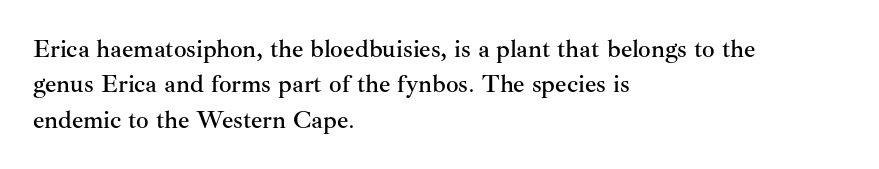
The image shows 25 px text type, upright; set left-aligned, normal line spacing (1.42x), normal letter spacing, not underlined.
